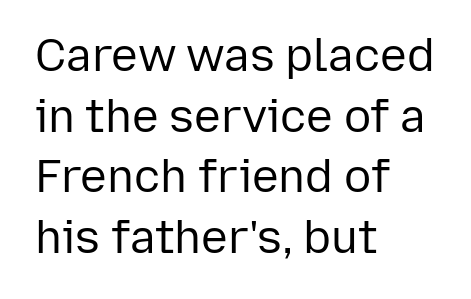
The image shows 45 px regular-weight sans-serif type, upright; set left-aligned, normal line spacing (1.35x), normal letter spacing, not underlined; low stroke contrast and a medium x-height.
